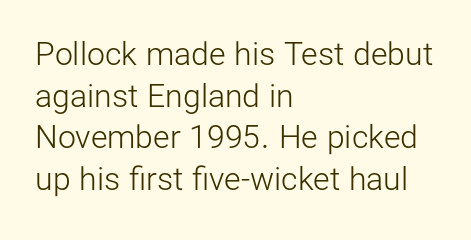
Q: Is the text bold? A: No.
Q: Is the text italic (slanted)? A: No, it is upright.
Q: Is the typeface a serif or a sans-serif typeface? A: Sans-serif.
Q: Is the text underlined? A: No.
Q: How is the paragraph aligned? A: Left-aligned.
Q: Is the spacing between letters normal or unusually wide? A: Normal.
Q: Is the spacing between lines tight, normal or loose? A: Normal.
Q: Width (condensed, normal, or wide)? A: Normal.
Q: Stroke contrast? A: Low.
Q: x-height? A: Medium.
Q: Monospaced? A: No.
